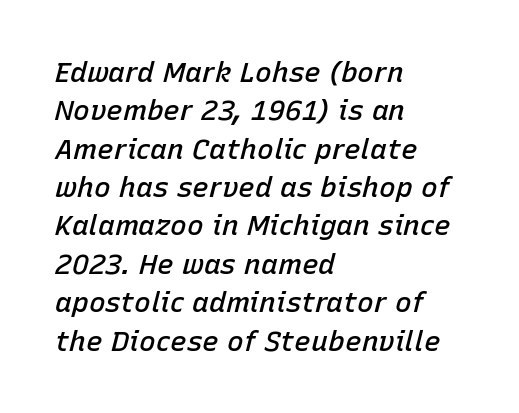
{"italic": "yes", "lean": "right", "slant_degrees": 15, "bold": "semi", "weight": "semibold", "width": "normal", "stroke_contrast": "low", "x_height": "medium", "monospaced": "no", "underline": "no", "align": "left", "line_spacing": "normal", "line_spacing_ratio": 1.37, "letter_spacing": "normal", "letter_spacing_em": 0.0, "glyph_px": 28}
